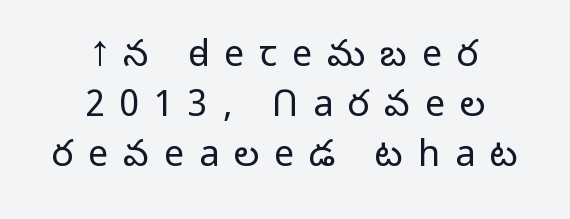
Q: Is the text bold? A: No.
Q: Is the text italic (slanted)? A: No, it is upright.
Q: Is the typeface a serif or a sans-serif typeface? A: Sans-serif.
Q: Is the text underlined? A: No.
Q: How is the paragraph aligned? A: Centered.
Q: Is the spacing between letters normal or unusually wide? A: Unusually wide.
Q: Is the spacing between lines tight, normal or loose? A: Normal.
Q: Width (condensed, normal, or wide)? A: Normal.
Q: Stroke contrast? A: Low.
Q: x-height? A: Medium.
Q: Monospaced? A: No.
